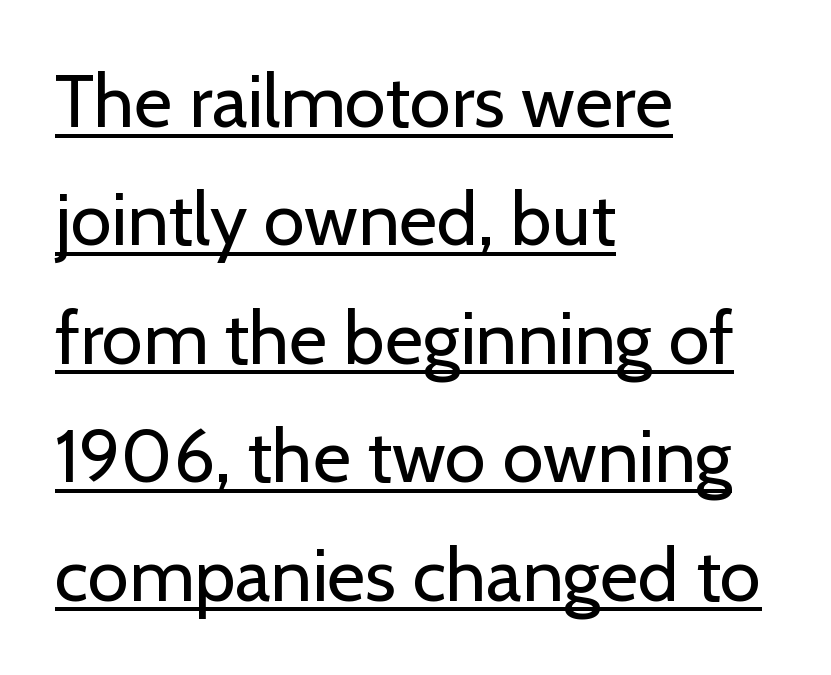
Reading down the column, the eye jumps a familiar distance to each next line. The face used here appears with an underline applied. The rendering shows plain stroke endings on the letterforms — a sans-serif design. In terms of posture, this sample is upright.
